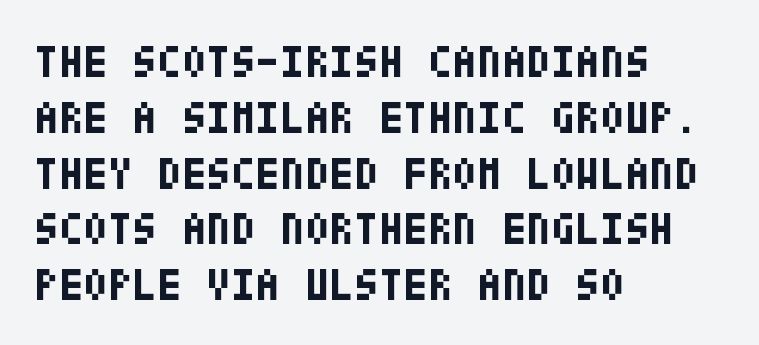
Q: Is the text bold? A: Yes.
Q: Is the text italic (slanted)? A: No, it is upright.
Q: Is the typeface a serif or a sans-serif typeface? A: Sans-serif.
Q: Is the text underlined? A: No.
Q: How is the paragraph aligned? A: Left-aligned.
Q: Is the spacing between letters normal or unusually wide? A: Normal.
Q: Width (condensed, normal, or wide)? A: Condensed.
Q: Stroke contrast? A: Low.
Q: x-height? A: Large.
